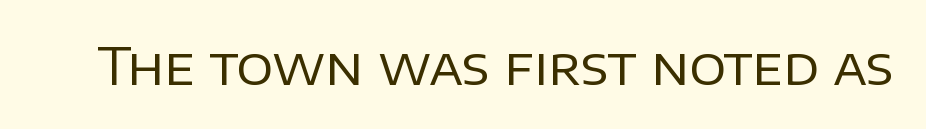
Q: Is the text bold? A: No.
Q: Is the text italic (slanted)? A: No, it is upright.
Q: Is the typeface a serif or a sans-serif typeface? A: Sans-serif.
Q: Is the text underlined? A: No.
Q: Is the spacing between letters normal or unusually wide? A: Normal.
Q: Width (condensed, normal, or wide)? A: Normal.
Q: Stroke contrast? A: Low.
Q: x-height? A: Large.
Q: Monospaced? A: No.
